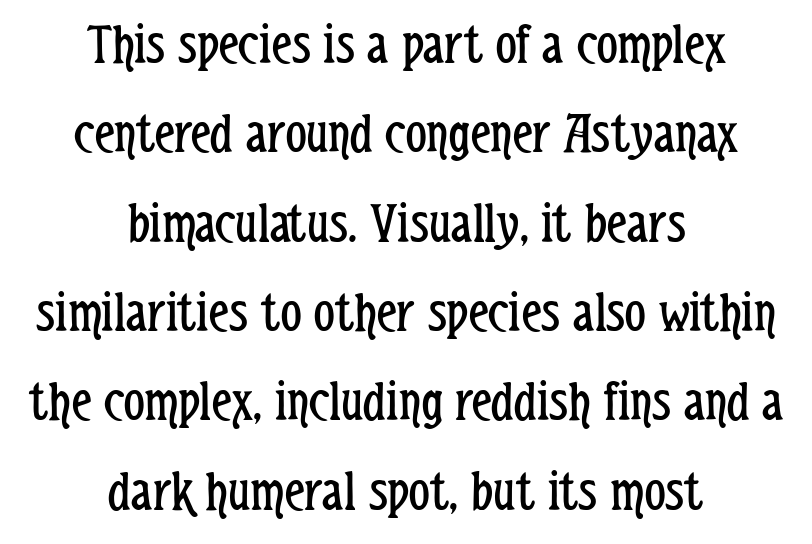
The image shows 58 px regular-weight, condensed sans-serif type, upright; set centered, normal line spacing (1.54x), normal letter spacing, not underlined; low stroke contrast and a medium x-height.
